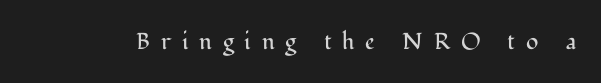
Letter spacing: wide. These lines were composed using upright roman letters. Anything drawn beneath the words? Only blank space. Letters have the restrained weight of plain body copy at most.
